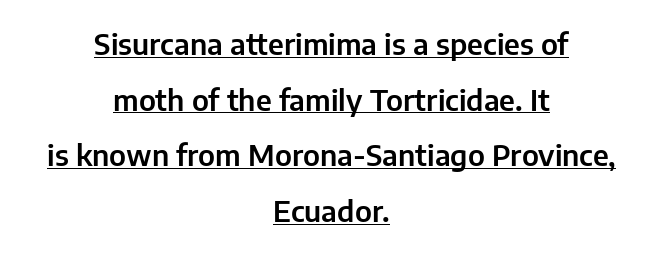
The image shows 29 px sans-serif type, upright; set centered, loose line spacing (1.92x), normal letter spacing, underlined; low stroke contrast and a medium x-height.
